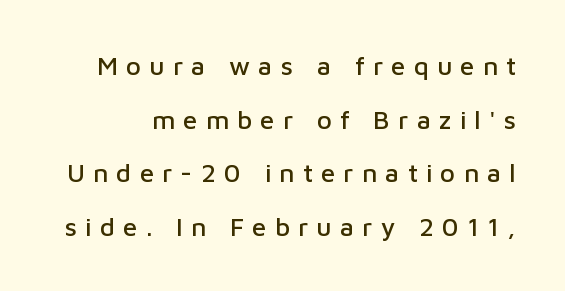
A typesetter would call this leading open, well beyond the default. Characters remain perfectly vertical along every line. Characters follow at a spacing far wider than the type designer built in. Has an underline been added? It has not.
